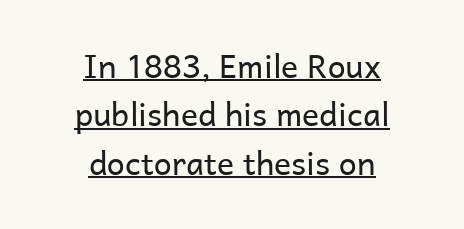
Q: Is the text bold? A: No.
Q: Is the text italic (slanted)? A: No, it is upright.
Q: Is the typeface a serif or a sans-serif typeface? A: Sans-serif.
Q: Is the text underlined? A: Yes.
Q: How is the paragraph aligned? A: Centered.
Q: Is the spacing between letters normal or unusually wide? A: Normal.
Q: Is the spacing between lines tight, normal or loose? A: Normal.
Q: Width (condensed, normal, or wide)? A: Normal.
Q: Stroke contrast? A: Low.
Q: x-height? A: Medium.
Q: Monospaced? A: No.
